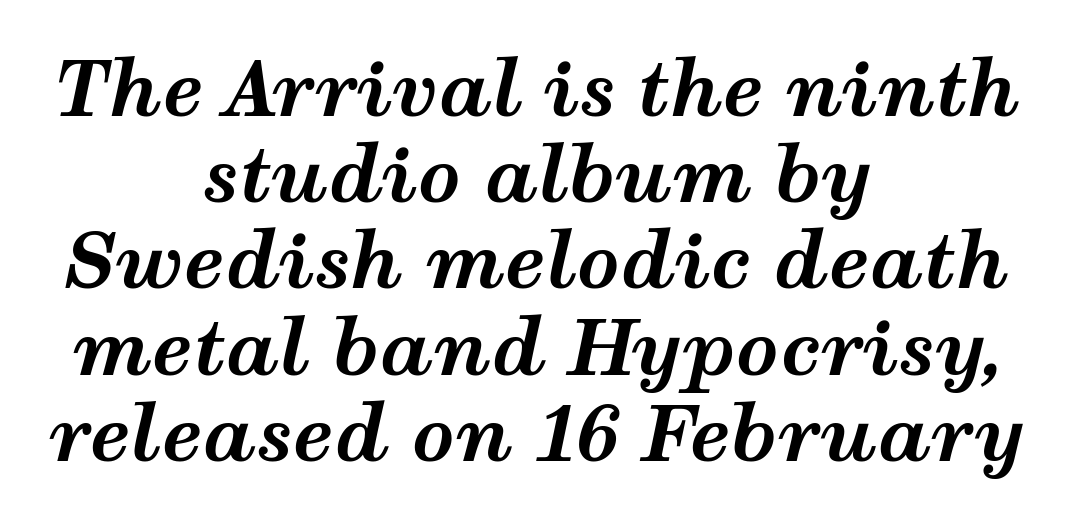
Q: Is the text bold? A: Yes.
Q: Is the text italic (slanted)? A: Yes, it leans right by about 12 degrees.
Q: Is the text underlined? A: No.
Q: How is the paragraph aligned? A: Centered.
Q: Is the spacing between letters normal or unusually wide? A: Normal.
Q: Is the spacing between lines tight, normal or loose? A: Tight.
Q: Width (condensed, normal, or wide)? A: Wide.
Q: Stroke contrast? A: Medium.
Q: x-height? A: Medium.
Q: Monospaced? A: No.
